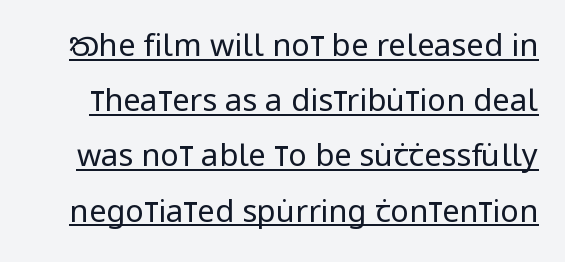
Q: Is the text bold? A: No.
Q: Is the text italic (slanted)? A: No, it is upright.
Q: Is the typeface a serif or a sans-serif typeface? A: Sans-serif.
Q: Is the text underlined? A: Yes.
Q: Is the spacing between letters normal or unusually wide? A: Normal.
Q: Width (condensed, normal, or wide)? A: Condensed.
Q: Stroke contrast? A: Low.
Q: x-height? A: Large.
Q: Monospaced? A: No.
